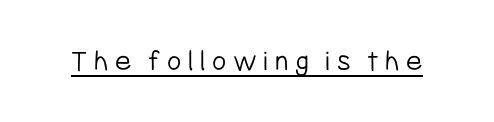
The image shows 31 px light, condensed sans-serif type, upright; set unusually wide letter spacing (+0.21 em), underlined; low stroke contrast and a medium x-height.
